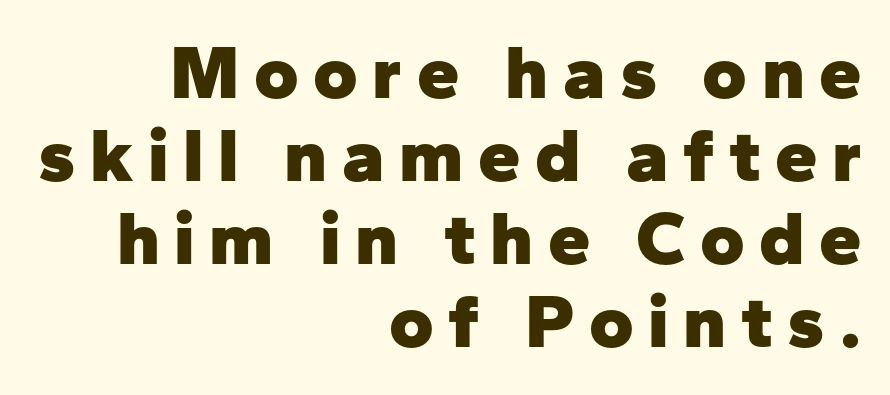
{"serif": "no", "italic": "no", "bold": "yes", "weight": "heavy", "width": "normal", "stroke_contrast": "low", "x_height": "medium", "monospaced": "no", "underline": "no", "align": "right", "line_spacing": "tight", "line_spacing_ratio": 1.09, "glyph_px": 76}
